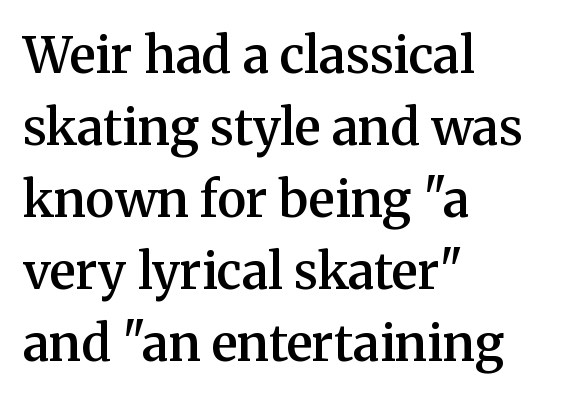
{"serif": "yes", "italic": "no", "bold": "semi", "weight": "semibold", "width": "normal", "stroke_contrast": "medium", "x_height": "medium", "monospaced": "no", "underline": "no", "align": "left", "line_spacing": "normal", "line_spacing_ratio": 1.44, "letter_spacing": "normal", "letter_spacing_em": 0.0, "glyph_px": 50}
